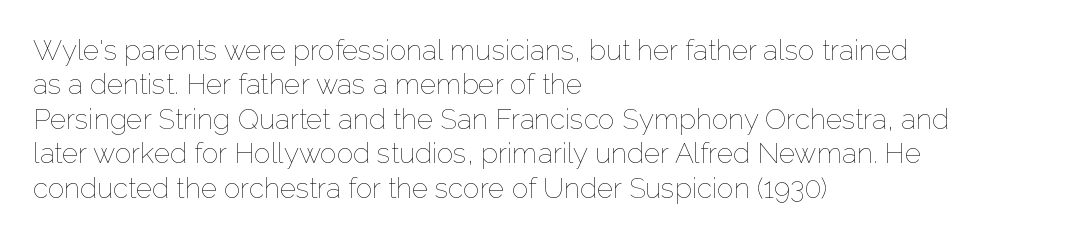
The image shows 28 px thin type, upright; set left-aligned, line spacing 1.23x, normal letter spacing, not underlined; low stroke contrast and a medium x-height.
